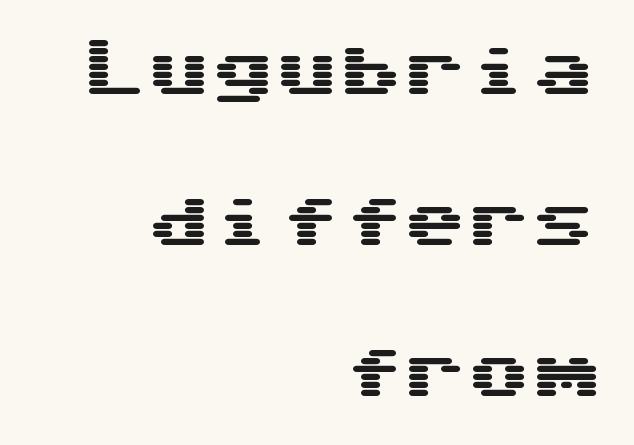
The image shows 64 px wide sans-serif type, upright; set right-aligned, loose line spacing (2.36x), normal letter spacing, not underlined; medium stroke contrast and a medium x-height.
